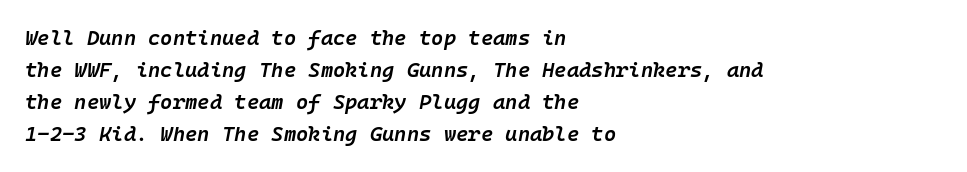
The gaps between neighbouring characters are ordinary and unremarkable. These lines were composed using italics. These lines sit exactly where default settings would place them. The string is rendered with underlining switched off. Look at the stroke-to-counter ratio: somewhat heavy, a semibold. The ragged edge is on the right, which tells us the setting is flush left.
